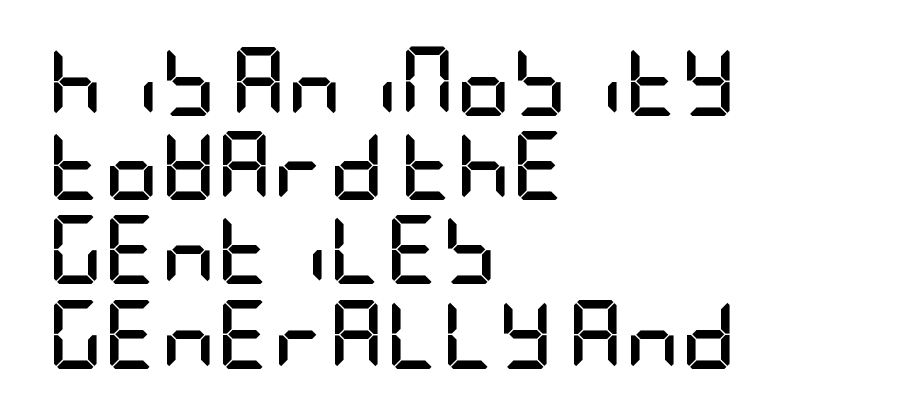
{"serif": "no", "italic": "no", "bold": "yes", "weight": "semibold", "width": "condensed", "stroke_contrast": "low", "x_height": "large", "underline": "no", "align": "left", "line_spacing_ratio": 1.22, "letter_spacing": "normal", "letter_spacing_em": 0.0, "glyph_px": 69}
